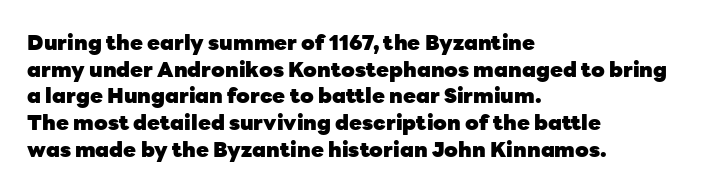
Q: Is the text bold? A: Yes.
Q: Is the text italic (slanted)? A: No, it is upright.
Q: Is the text underlined? A: No.
Q: How is the paragraph aligned? A: Left-aligned.
Q: Is the spacing between letters normal or unusually wide? A: Normal.
Q: Is the spacing between lines tight, normal or loose? A: Normal.
